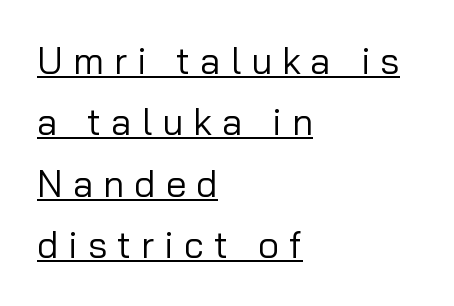
Q: Is the text bold? A: No.
Q: Is the text italic (slanted)? A: No, it is upright.
Q: Is the typeface a serif or a sans-serif typeface? A: Sans-serif.
Q: Is the text underlined? A: Yes.
Q: How is the paragraph aligned? A: Left-aligned.
Q: Is the spacing between letters normal or unusually wide? A: Unusually wide.
Q: Is the spacing between lines tight, normal or loose? A: Normal.
Q: Width (condensed, normal, or wide)? A: Normal.
Q: Stroke contrast? A: Low.
Q: x-height? A: Medium.
Q: Monospaced? A: No.
